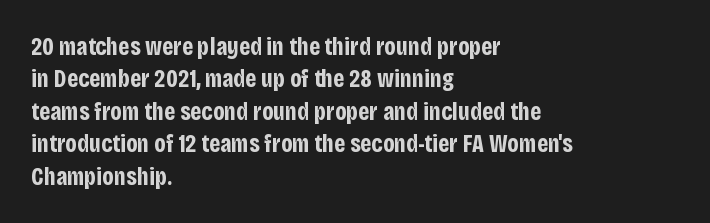
{"italic": "no", "bold": "yes", "underline": "no", "align": "left", "line_spacing": "normal", "line_spacing_ratio": 1.3, "letter_spacing": "normal", "letter_spacing_em": 0.0, "glyph_px": 25}
